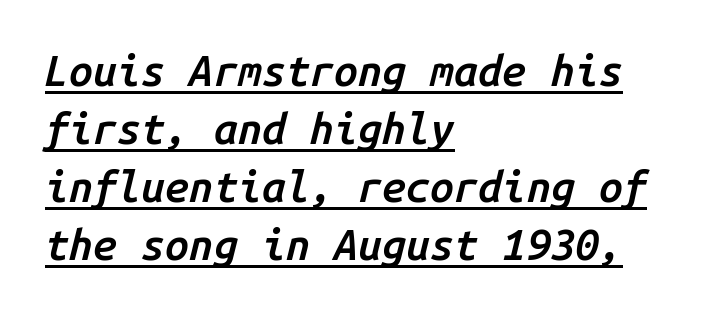
In terms of leading, this rendering sits right in the middle. Does the copy run flush right? No — it runs flush left. These lines keep a tight, regular rhythm from letter to letter. Students, observe the line beneath the letters — that is underlining.
